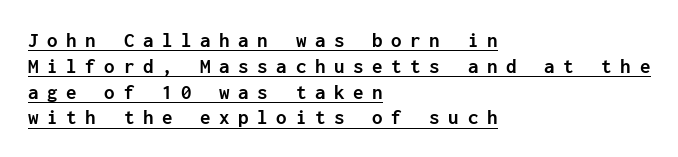
Q: Is the text bold? A: Yes.
Q: Is the text italic (slanted)? A: No, it is upright.
Q: Is the text underlined? A: Yes.
Q: How is the paragraph aligned? A: Left-aligned.
Q: Is the spacing between letters normal or unusually wide? A: Unusually wide.
